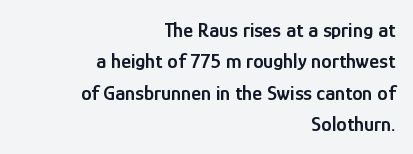
Q: Is the text bold? A: Semi-bold.
Q: Is the text italic (slanted)? A: No, it is upright.
Q: Is the text underlined? A: No.
Q: How is the paragraph aligned? A: Right-aligned.
Q: Is the spacing between letters normal or unusually wide? A: Normal.
Q: Is the spacing between lines tight, normal or loose? A: Normal.
